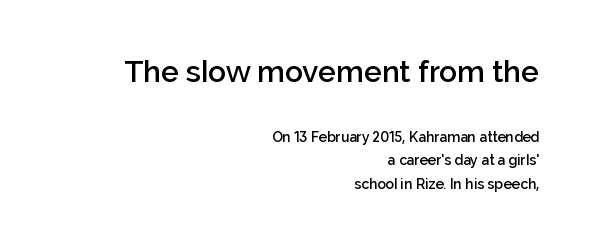
The image shows 30 px semibold sans-serif type, upright; set right-aligned, normal line spacing (1.69x), normal letter spacing, not underlined; the first (top) block is 2.14x larger; low stroke contrast and a medium x-height.
